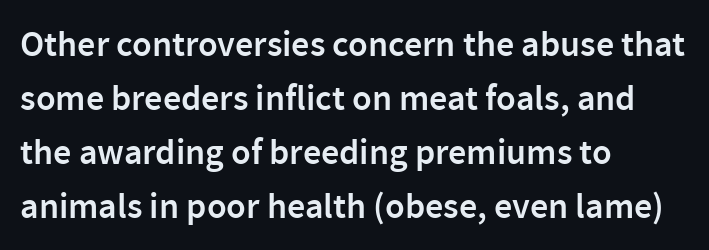
The image shows 36 px semibold sans-serif type, upright; set left-aligned, normal line spacing (1.5x), normal letter spacing, not underlined; low stroke contrast and a medium x-height.
